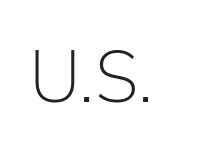
Bare-footed words on every line. Proportional: the letters do not fall into vertical columns. These lines keep a tight, regular rhythm from letter to letter. Compared with a typical body face, this is equally light or lighter still. The letters stand straight up with perfectly vertical stems.
